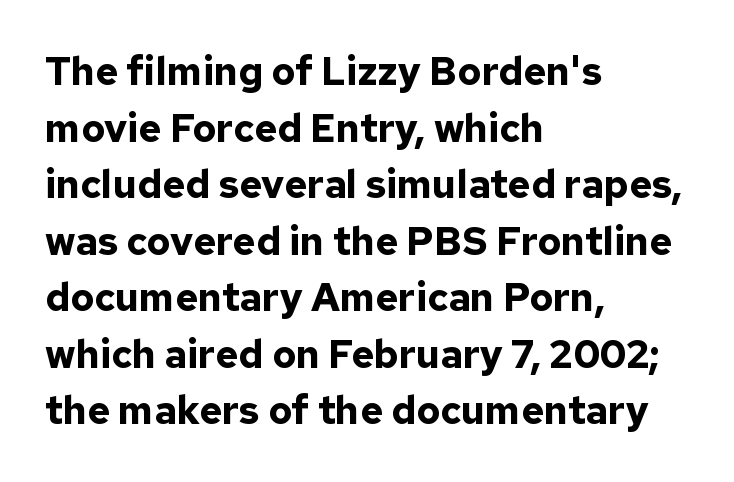
Q: Is the text bold? A: Yes.
Q: Is the text italic (slanted)? A: No, it is upright.
Q: Is the typeface a serif or a sans-serif typeface? A: Sans-serif.
Q: Is the text underlined? A: No.
Q: How is the paragraph aligned? A: Left-aligned.
Q: Is the spacing between letters normal or unusually wide? A: Normal.
Q: Is the spacing between lines tight, normal or loose? A: Normal.
Q: Width (condensed, normal, or wide)? A: Normal.
Q: Stroke contrast? A: Low.
Q: x-height? A: Medium.
Q: Monospaced? A: No.
